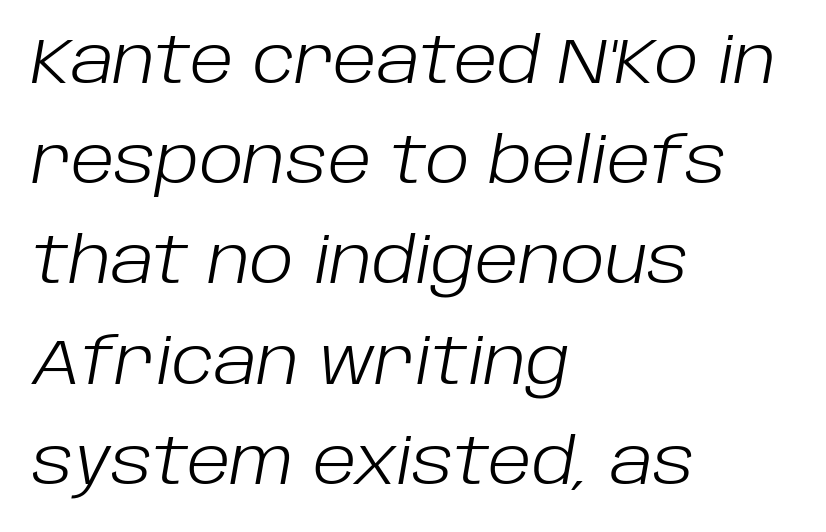
The image shows 63 px light type, italic (leaning right); set left-aligned, normal line spacing (1.59x), normal letter spacing, not underlined; low stroke contrast and a large x-height.
